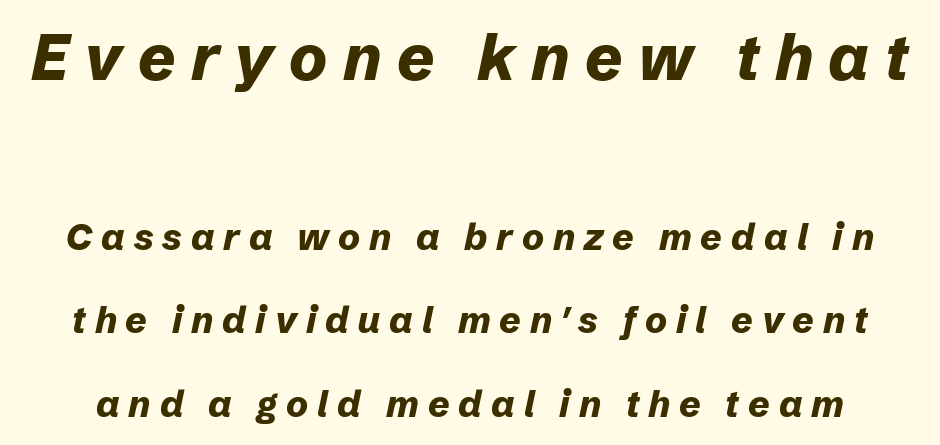
The image shows 64 px bold type, italic (leaning right); set loose line spacing (2.26x), unusually wide letter spacing (+0.24 em), not underlined; the first (top) block is 1.73x larger; low stroke contrast and a medium x-height.
